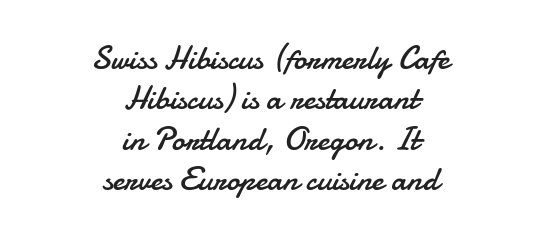
Does extra space separate the letters? No, they use regular spacing. Typeset on center — no edge is straight. Check where the strokes stop: nothing finishes them off — pure sans.
